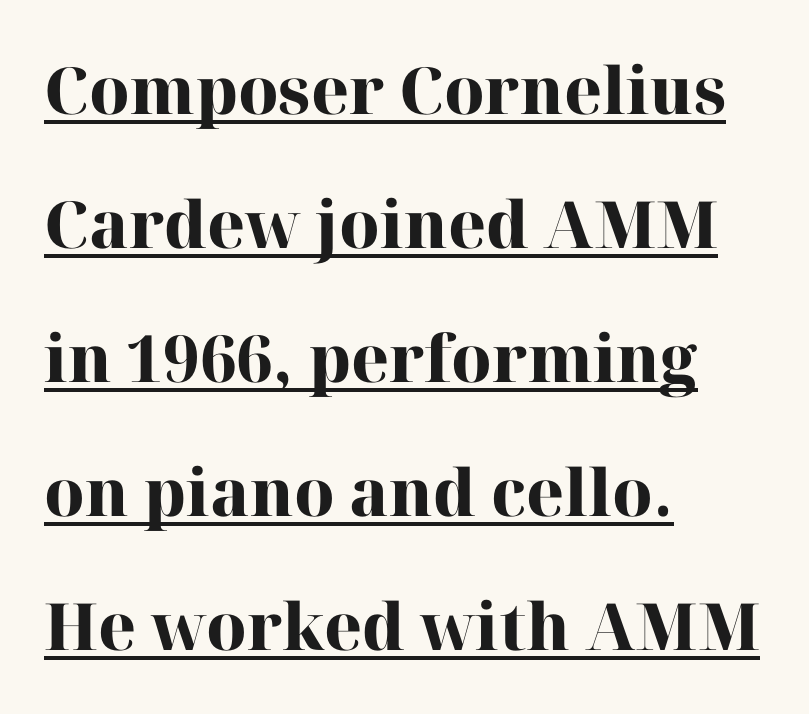
{"serif": "yes", "italic": "no", "bold": "yes", "weight": "heavy", "width": "normal", "stroke_contrast": "high", "x_height": "medium", "monospaced": "no", "underline": "yes", "align": "left", "line_spacing": "loose", "line_spacing_ratio": 2.06, "letter_spacing": "normal", "letter_spacing_em": 0.0, "glyph_px": 65}
